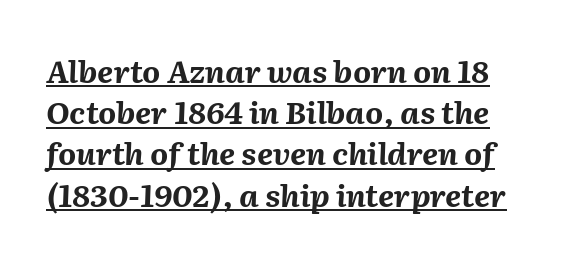
Q: Is the text bold? A: Yes.
Q: Is the text italic (slanted)? A: Yes, it leans right by about 2 degrees.
Q: Is the text underlined? A: Yes.
Q: Is the spacing between letters normal or unusually wide? A: Normal.
Q: Is the spacing between lines tight, normal or loose? A: Normal.
Q: Width (condensed, normal, or wide)? A: Normal.
Q: Stroke contrast? A: Medium.
Q: x-height? A: Medium.
Q: Monospaced? A: No.
